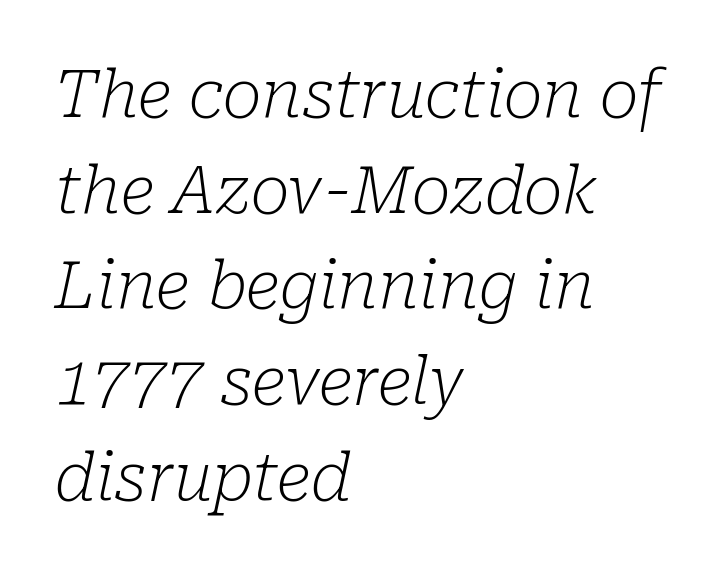
{"serif": "yes", "italic": "yes", "lean": "right", "slant_degrees": 10, "bold": "no", "weight": "light", "width": "normal", "stroke_contrast": "low", "x_height": "medium", "monospaced": "no", "underline": "no", "align": "left", "line_spacing": "normal", "line_spacing_ratio": 1.45, "letter_spacing": "normal", "letter_spacing_em": 0.0, "glyph_px": 66}
